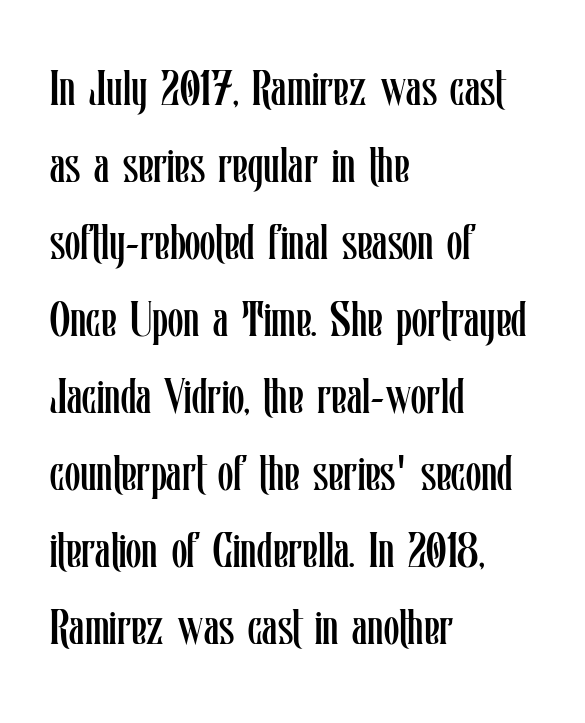
The image shows 50 px regular-weight, condensed type, upright; set left-aligned, normal line spacing (1.54x), normal letter spacing, not underlined; low stroke contrast and a medium x-height.
